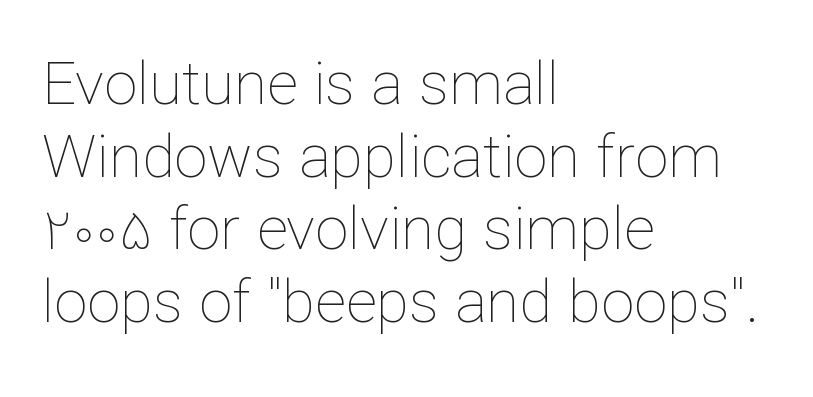
The image shows 60 px thin type, upright; set left-aligned, line spacing 1.21x, normal letter spacing, not underlined; low stroke contrast and a medium x-height.
